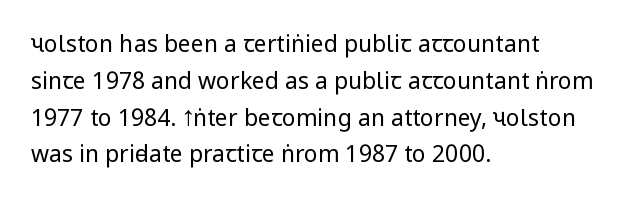
The rendering uses a moderate line-height, typical for paragraphs. The cut favours lightness, reaching ordinary text weight at its darkest. This is roman type, the default non-slanted kind. A student would call this left alignment; a typographer would say flush left, rag right. Honestly, there is no underline to notice here at all. The letterforms sit shoulder to shoulder at normal distance.
